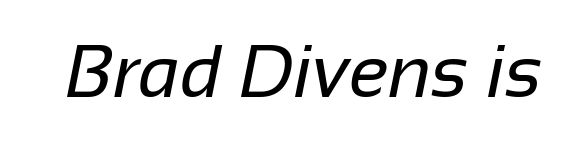
Q: Is the text bold? A: No.
Q: Is the typeface a serif or a sans-serif typeface? A: Sans-serif.
Q: Is the text underlined? A: No.
Q: Is the spacing between letters normal or unusually wide? A: Normal.
Q: Width (condensed, normal, or wide)? A: Normal.
Q: Stroke contrast? A: Low.
Q: x-height? A: Medium.
Q: Monospaced? A: No.
